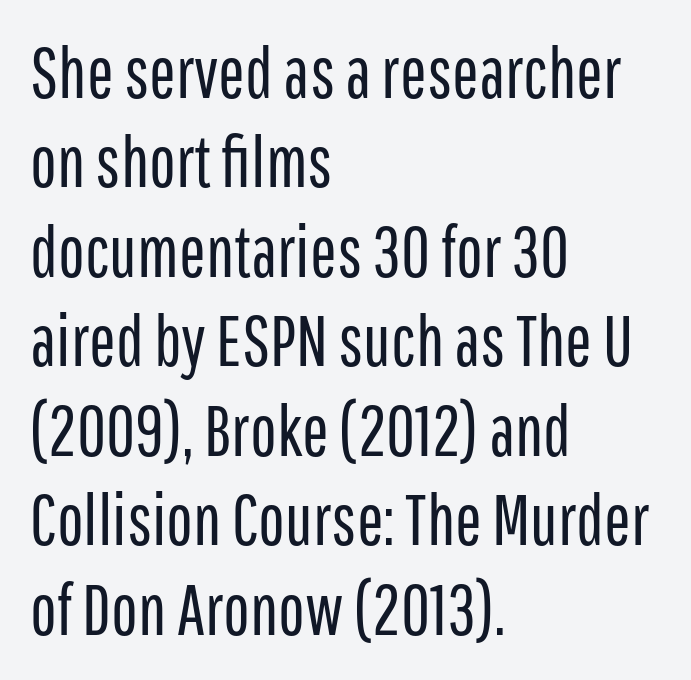
Q: Is the text bold? A: No.
Q: Is the text italic (slanted)? A: No, it is upright.
Q: Is the typeface a serif or a sans-serif typeface? A: Sans-serif.
Q: Is the text underlined? A: No.
Q: How is the paragraph aligned? A: Left-aligned.
Q: Is the spacing between letters normal or unusually wide? A: Normal.
Q: Is the spacing between lines tight, normal or loose? A: Normal.
Q: Width (condensed, normal, or wide)? A: Condensed.
Q: Stroke contrast? A: Low.
Q: x-height? A: Medium.
Q: Monospaced? A: No.
